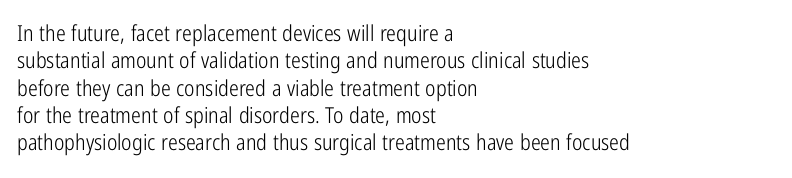
Q: Is the text bold? A: No.
Q: Is the text italic (slanted)? A: No, it is upright.
Q: Is the text underlined? A: No.
Q: How is the paragraph aligned? A: Left-aligned.
Q: Is the spacing between letters normal or unusually wide? A: Normal.
